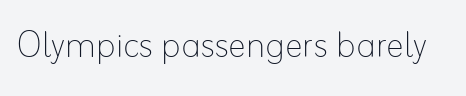
Q: Is the text bold? A: No.
Q: Is the text italic (slanted)? A: No, it is upright.
Q: Is the text underlined? A: No.
Q: Is the spacing between letters normal or unusually wide? A: Normal.
Q: Width (condensed, normal, or wide)? A: Normal.
Q: Stroke contrast? A: Low.
Q: x-height? A: Small.
Q: Monospaced? A: No.
